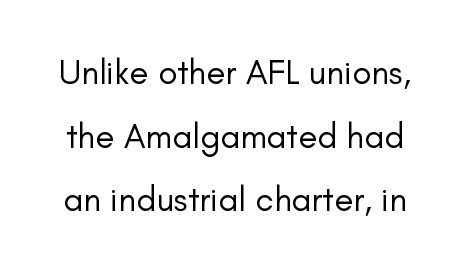
{"serif": "no", "italic": "no", "bold": "no", "weight": "regular", "width": "normal", "stroke_contrast": "low", "x_height": "small", "monospaced": "no", "underline": "no", "line_spacing_ratio": 1.82, "letter_spacing": "normal", "letter_spacing_em": 0.0, "glyph_px": 35}
